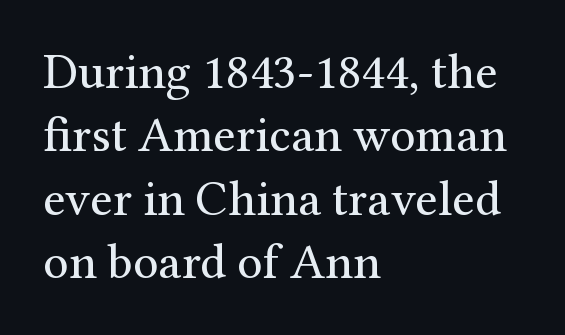
Q: Is the text bold? A: No.
Q: Is the text italic (slanted)? A: No, it is upright.
Q: Is the typeface a serif or a sans-serif typeface? A: Serif.
Q: Is the text underlined? A: No.
Q: How is the paragraph aligned? A: Left-aligned.
Q: Is the spacing between letters normal or unusually wide? A: Normal.
Q: Is the spacing between lines tight, normal or loose? A: Normal.
Q: Width (condensed, normal, or wide)? A: Normal.
Q: Stroke contrast? A: Medium.
Q: x-height? A: Medium.
Q: Monospaced? A: No.
